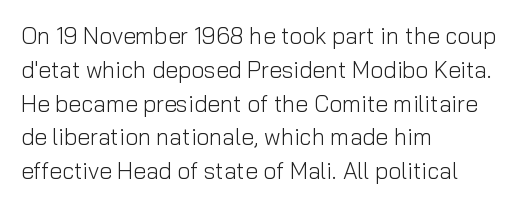
{"italic": "no", "bold": "no", "underline": "no", "align": "left", "line_spacing": "normal", "line_spacing_ratio": 1.47, "letter_spacing": "normal", "letter_spacing_em": 0.0, "glyph_px": 23}
